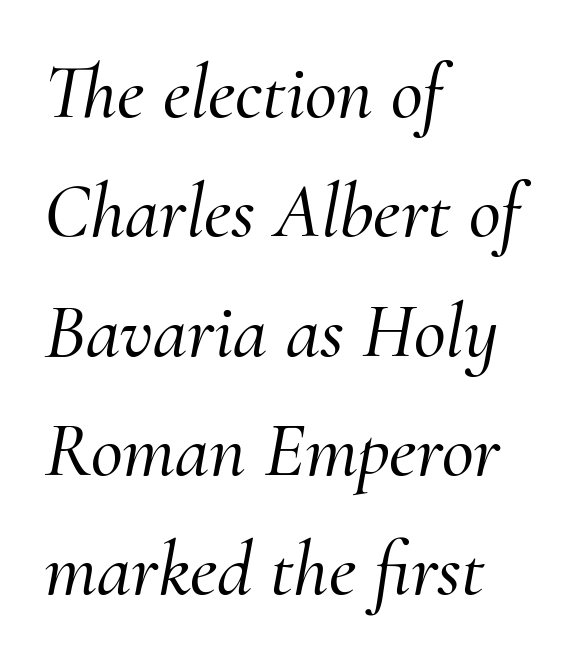
The image shows 78 px serif type, italic (leaning right); set left-aligned, normal line spacing (1.53x), normal letter spacing, not underlined; medium stroke contrast and a small x-height.
